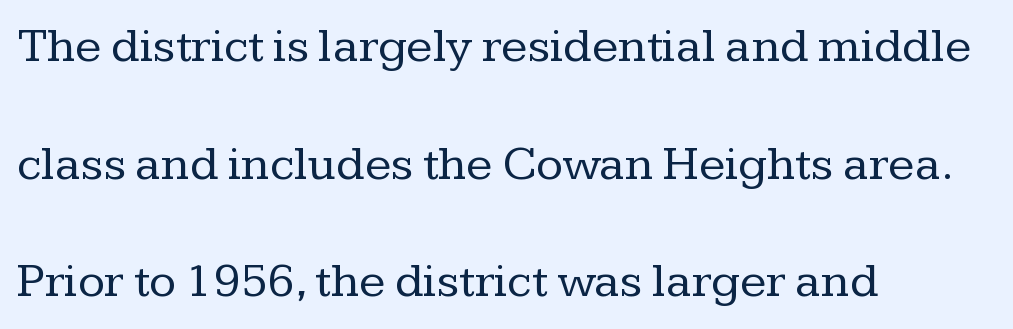
The image shows 49 px regular-weight serif type, upright; set left-aligned, loose line spacing (2.4x), normal letter spacing, not underlined; low stroke contrast and a medium x-height.
